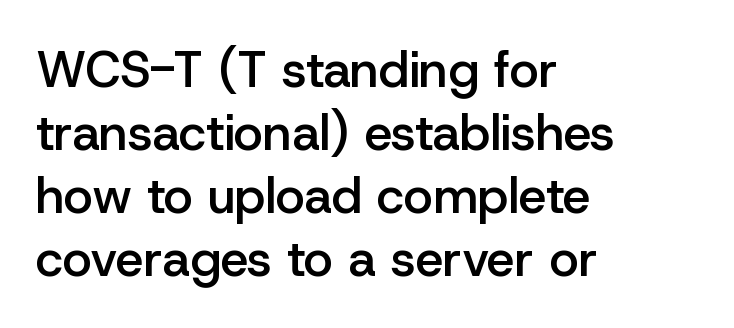
{"serif": "no", "italic": "no", "bold": "semi", "weight": "semibold", "width": "normal", "stroke_contrast": "low", "x_height": "medium", "monospaced": "no", "underline": "no", "align": "left", "line_spacing": "normal", "line_spacing_ratio": 1.26, "letter_spacing": "normal", "letter_spacing_em": 0.0, "glyph_px": 50}
